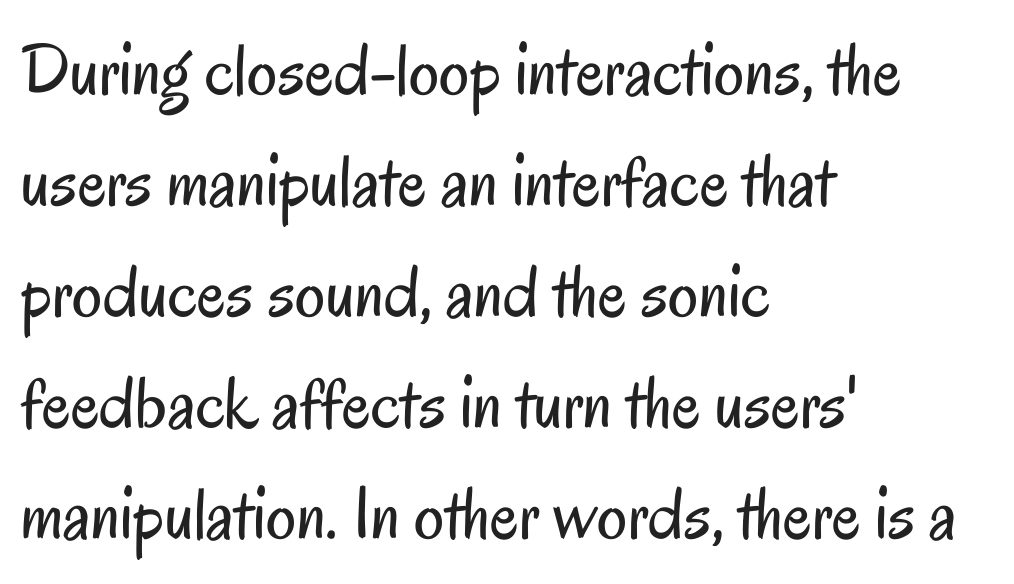
The image shows 75 px regular-weight, condensed sans-serif type, upright; set left-aligned, normal line spacing (1.48x), normal letter spacing, not underlined; low stroke contrast and a small x-height.
